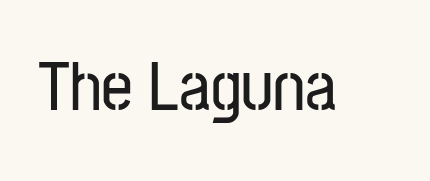
{"serif": "no", "italic": "no", "width": "condensed", "stroke_contrast": "low", "x_height": "medium", "monospaced": "no", "underline": "no", "letter_spacing": "normal", "letter_spacing_em": 0.0, "glyph_px": 70}
